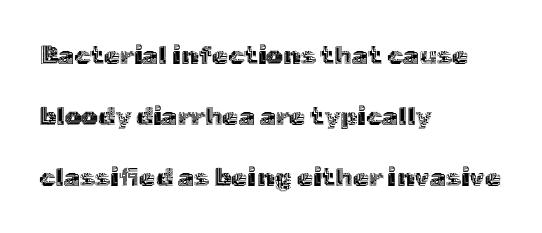
{"italic": "no", "underline": "no", "align": "left", "line_spacing": "loose", "line_spacing_ratio": 2.35, "letter_spacing": "normal", "letter_spacing_em": 0.0, "glyph_px": 26}
